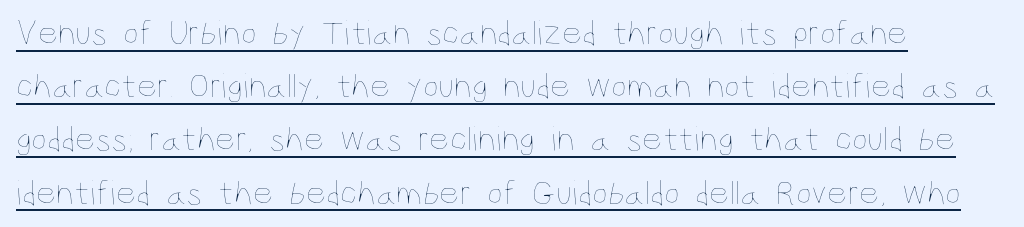
{"italic": "no", "bold": "no", "weight": "thin", "width": "condensed", "stroke_contrast": "low", "x_height": "large", "monospaced": "no", "underline": "yes", "align": "left", "line_spacing": "normal", "line_spacing_ratio": 1.52, "letter_spacing": "normal", "letter_spacing_em": 0.0, "glyph_px": 35}
